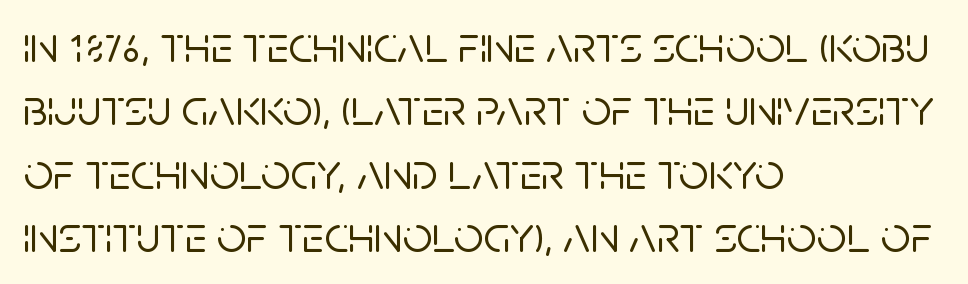
A typesetter would label this face a sans. This rendering uses left alignment, leaving the right contour irregular. The passage shown is not underscored anywhere. These lines are rendered in a variable-pitch font.
